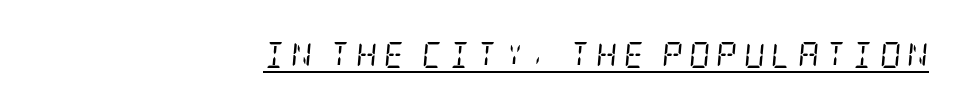
Q: Is the text bold? A: No.
Q: Is the text italic (slanted)? A: Yes, it leans right by about 5 degrees.
Q: Is the text underlined? A: Yes.
Q: How is the paragraph aligned? A: Right-aligned.
Q: Is the spacing between letters normal or unusually wide? A: Unusually wide.
